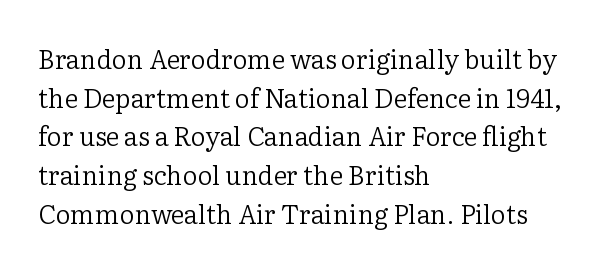
The image shows 26 px text type, upright; set left-aligned, normal line spacing (1.49x), normal letter spacing, not underlined.
